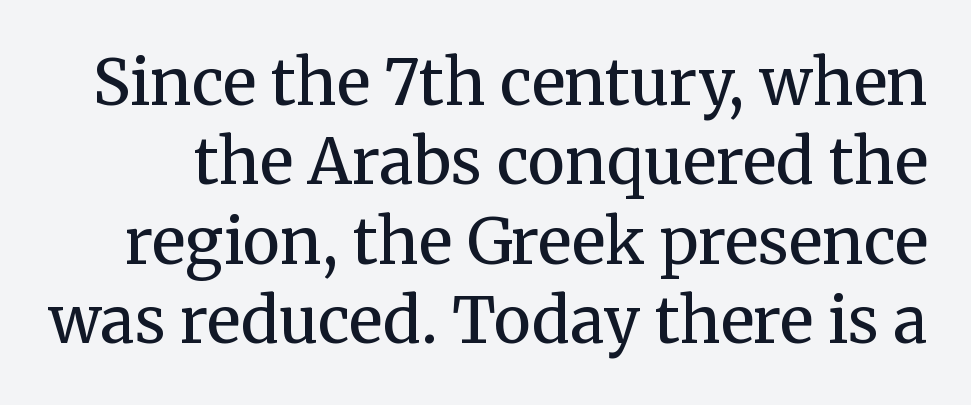
Glyph-to-glyph distance matches everyday printed text. These lines were composed using upright roman letters. This sample keeps an unexceptional amount of space between lines. Bare-footed words on every line.
